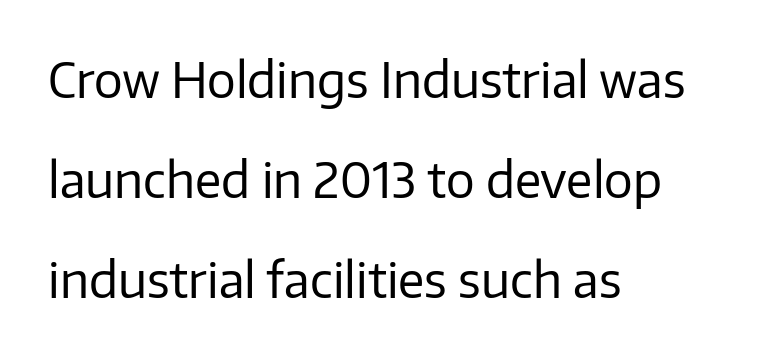
Summary of vertical rhythm: relaxed, with wide interline spacing. Caption: multi-line text, flush left, ragged right. Glance below the letters and you will spot only blank space. Classification — sans serif. Stroke mass is kept to a normal reading level or below.
